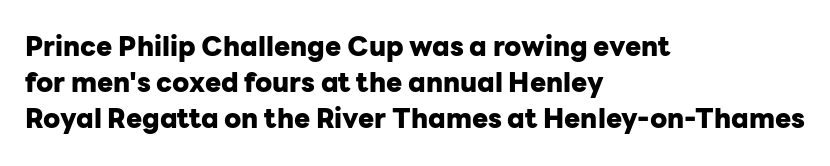
Q: Is the text bold? A: Yes.
Q: Is the text italic (slanted)? A: No, it is upright.
Q: Is the text underlined? A: No.
Q: How is the paragraph aligned? A: Left-aligned.
Q: Is the spacing between letters normal or unusually wide? A: Normal.
Q: Is the spacing between lines tight, normal or loose? A: Normal.
